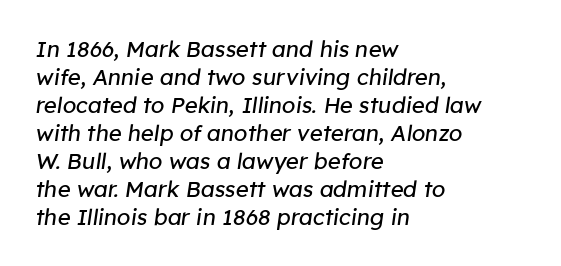
Quick note: italic. Letters have the restrained weight of plain body copy at most. The zone under the glyphs is completely vacant. How are the letters spaced? Ordinarily, with no added tracking.
